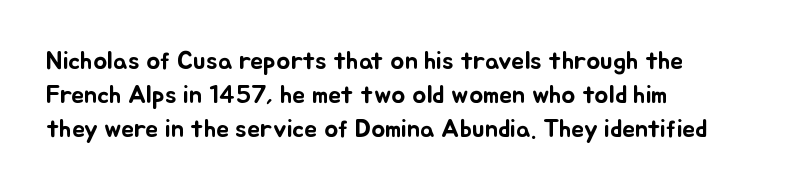
The image shows 26 px text type, upright; set left-aligned, normal line spacing (1.31x), normal letter spacing, not underlined.
